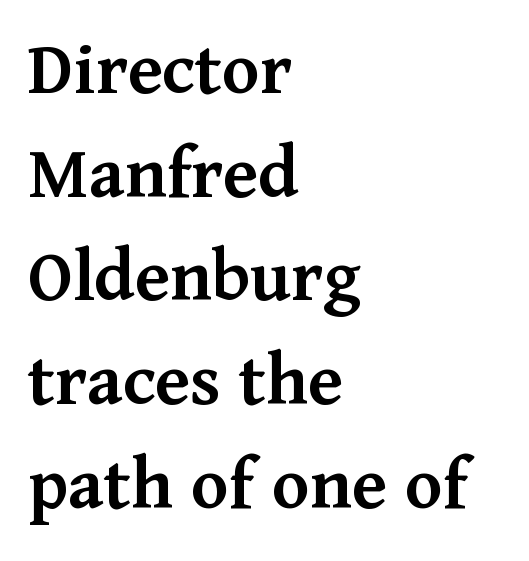
The image shows 78 px semibold serif type, upright; set left-aligned, normal line spacing (1.33x), normal letter spacing, not underlined; medium stroke contrast and a medium x-height.
